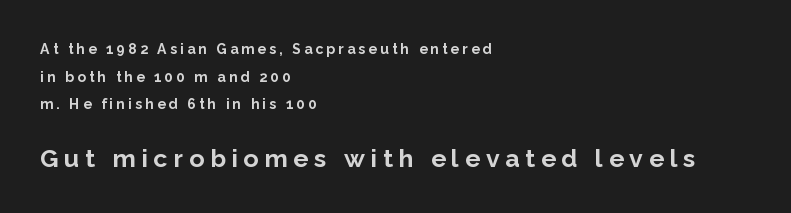
These lines have a slow, spaced-out rhythm from letter to letter. Plain, unruled lines of type. The typography opts for an upright posture over an oblique one. Which of the two is more prominent by size? The second, at the bottom.
